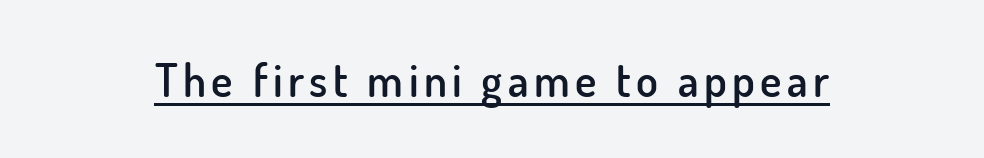
The image shows 45 px semibold sans-serif type, upright; set underlined; low stroke contrast and a small x-height.
